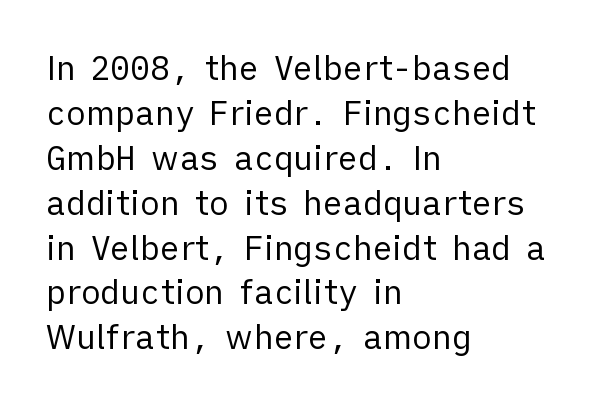
{"serif": "no", "italic": "no", "bold": "no", "weight": "regular", "width": "normal", "stroke_contrast": "low", "x_height": "medium", "monospaced": "no", "underline": "no", "align": "left", "line_spacing": "normal", "line_spacing_ratio": 1.36, "letter_spacing": "normal", "letter_spacing_em": 0.0, "glyph_px": 33}
